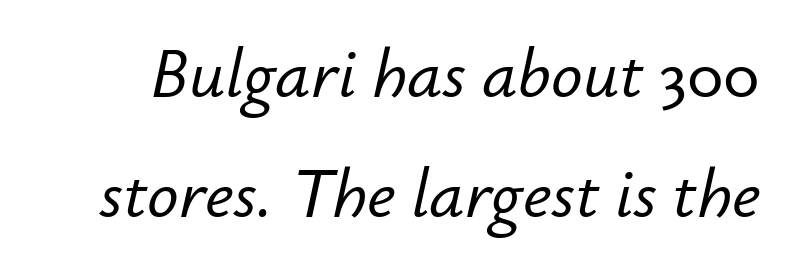
The image shows 70 px text type, italic (leaning right); set line spacing 1.71x, normal letter spacing, not underlined; low stroke contrast and a small x-height.
